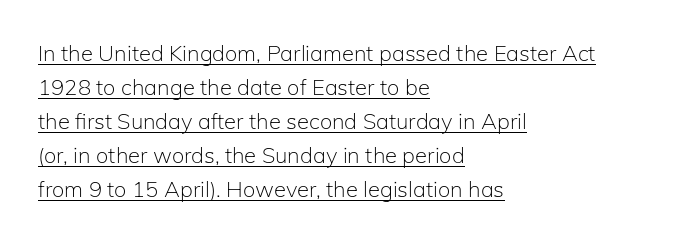
The image shows 22 px text type, upright; set left-aligned, normal line spacing (1.54x), normal letter spacing, underlined.
